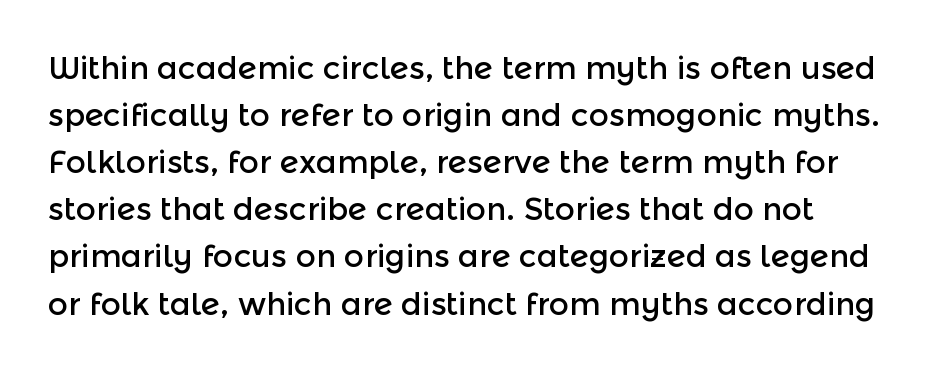
{"serif": "no", "italic": "no", "width": "normal", "x_height": "medium", "monospaced": "no", "underline": "no", "line_spacing": "normal", "line_spacing_ratio": 1.52, "letter_spacing": "normal", "letter_spacing_em": 0.0, "glyph_px": 31}
